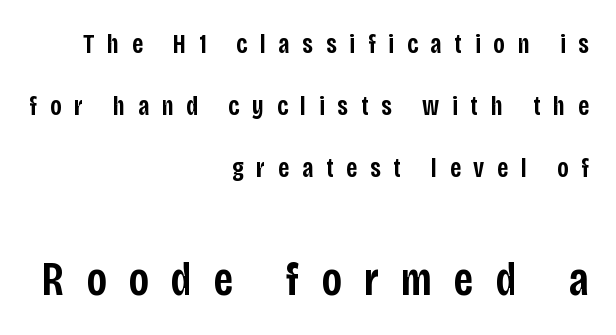
Words float on clear page, feet unadorned. Interline gaps are noticeably wide in this sample. The rag falls on the left side of this text block. Does the bottom block carry the larger type? Yes, it does. Serif or sans? Sans — the stroke terminals are bare. Glyph-to-glyph distance is far greater than everyday printed text.
